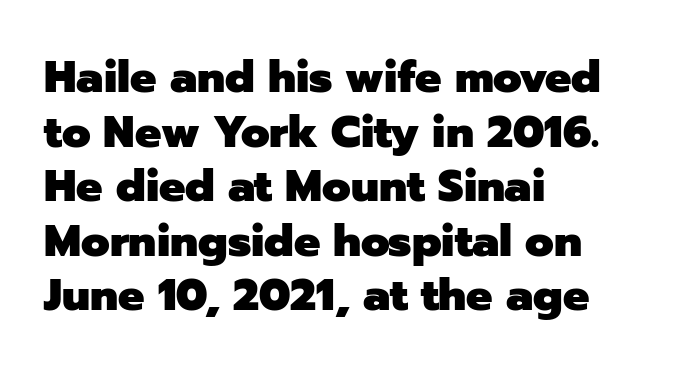
The image shows 44 px heavy sans-serif type, upright; set left-aligned, line spacing 1.24x, normal letter spacing, not underlined; low stroke contrast and a medium x-height.
